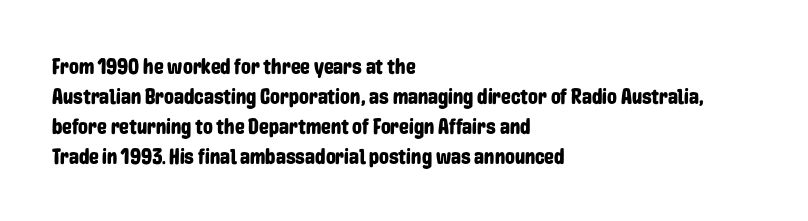
{"italic": "no", "underline": "no", "align": "left", "line_spacing": "normal", "line_spacing_ratio": 1.36, "letter_spacing": "normal", "letter_spacing_em": 0.0, "glyph_px": 22}
